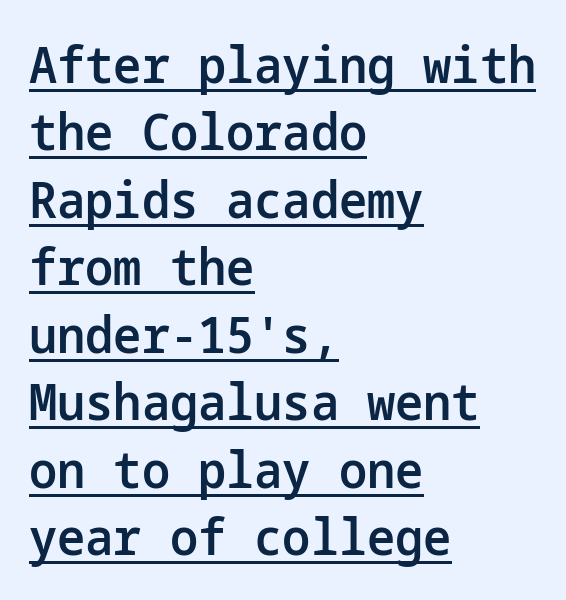
The image shows 50 px semibold sans-serif type, upright; set left-aligned, normal line spacing (1.35x), normal letter spacing, underlined; low stroke contrast and a medium x-height.
